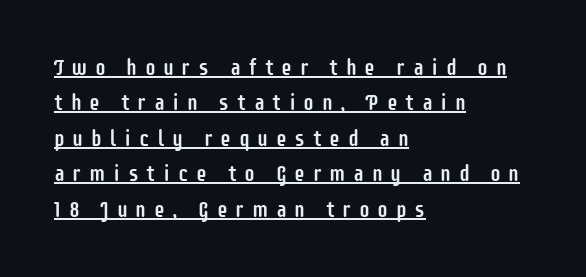
The image shows 22 px text type, upright; set left-aligned, normal line spacing (1.61x), unusually wide letter spacing (+0.34 em), underlined.
